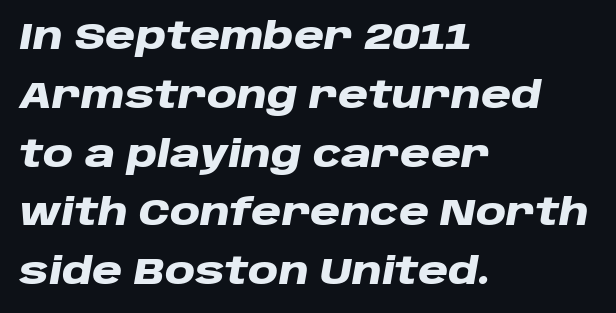
The image shows 37 px heavy, wide type, italic (leaning right); set left-aligned, normal line spacing (1.59x), normal letter spacing, not underlined; low stroke contrast and a large x-height.
